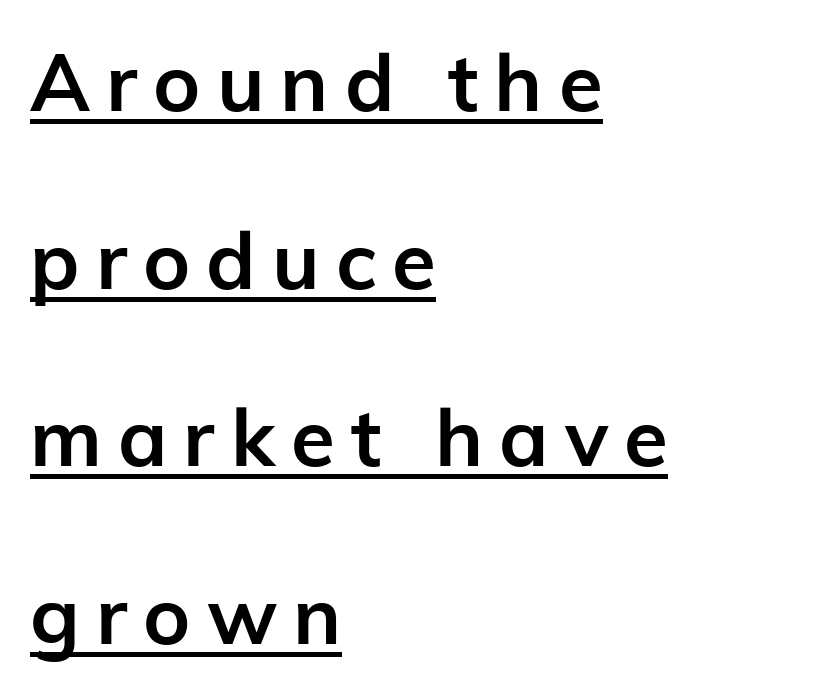
The image shows 80 px semibold sans-serif type, upright; set left-aligned, loose line spacing (2.22x), unusually wide letter spacing (+0.2 em), underlined; low stroke contrast and a medium x-height.
